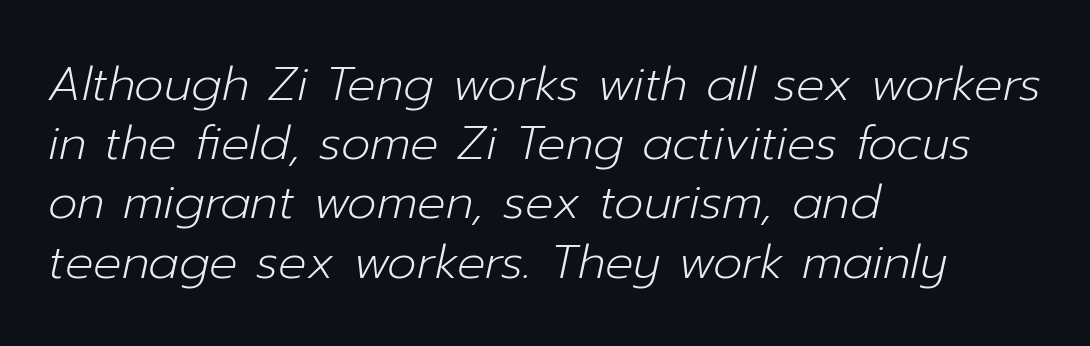
Q: Is the text bold? A: No.
Q: Is the text italic (slanted)? A: Yes, it leans right by about 12 degrees.
Q: Is the text underlined? A: No.
Q: How is the paragraph aligned? A: Left-aligned.
Q: Is the spacing between letters normal or unusually wide? A: Normal.
Q: Is the spacing between lines tight, normal or loose? A: Normal.
Q: Width (condensed, normal, or wide)? A: Normal.
Q: Stroke contrast? A: Low.
Q: x-height? A: Medium.
Q: Monospaced? A: No.
